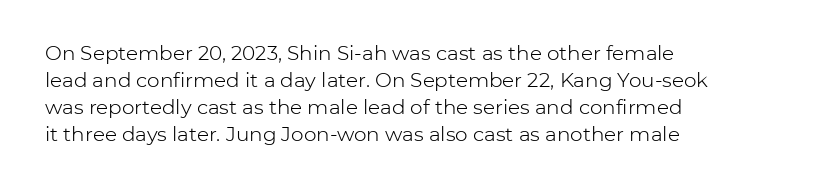
{"italic": "no", "bold": "no", "underline": "no", "align": "left", "line_spacing": "normal", "line_spacing_ratio": 1.35, "letter_spacing": "normal", "letter_spacing_em": 0.0, "glyph_px": 20}
